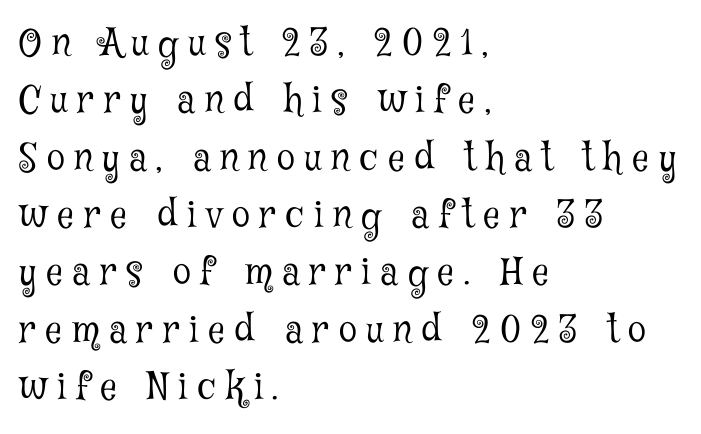
The letterforms sit at book weight or below. The rag falls on the right side of this text block. The rendering shows small feet on the letterforms — a serif design. Do the characters align in a grid? No, the font is proportional. Descenders hang freely into open space. The face used here is rendered with a markedly widened letterfit.
